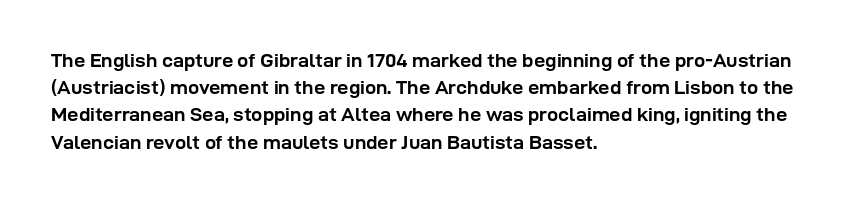
{"italic": "no", "bold": "yes", "underline": "no", "align": "left", "line_spacing": "normal", "line_spacing_ratio": 1.36, "letter_spacing": "normal", "letter_spacing_em": 0.0, "glyph_px": 20}
